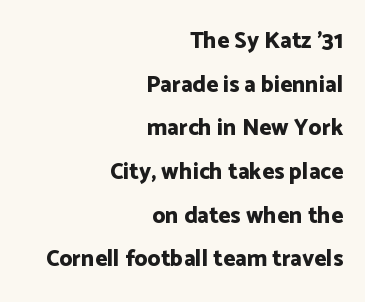
{"italic": "no", "bold": "yes", "underline": "no", "align": "right", "line_spacing": "loose", "line_spacing_ratio": 1.9, "letter_spacing": "normal", "letter_spacing_em": 0.0, "glyph_px": 23}
